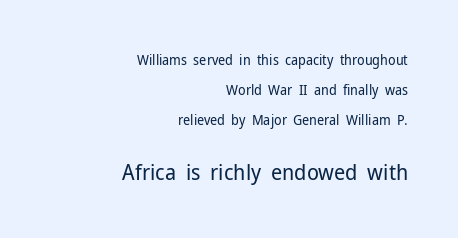
Beneath every word, the page is bare. The strokes are not fattened; the text isn't bold. Caption: standard tracking, unaltered. Whoever set this made the second block the dominant, larger element. The leading is generous, giving the passage an open texture. Notice how the stems are strictly vertical — no italics here.
